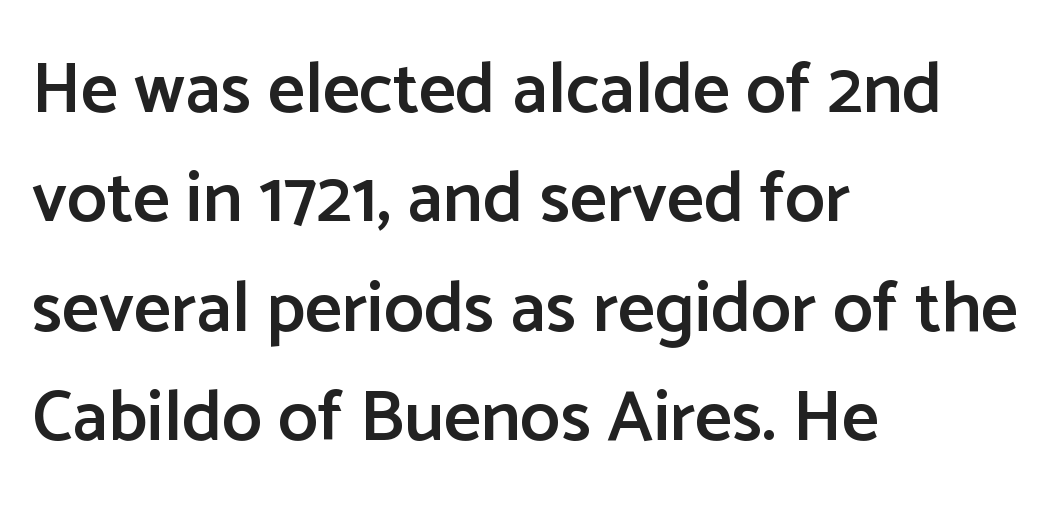
The image shows 72 px semibold sans-serif type, upright; set left-aligned, normal line spacing (1.52x), normal letter spacing, not underlined; low stroke contrast and a medium x-height.
